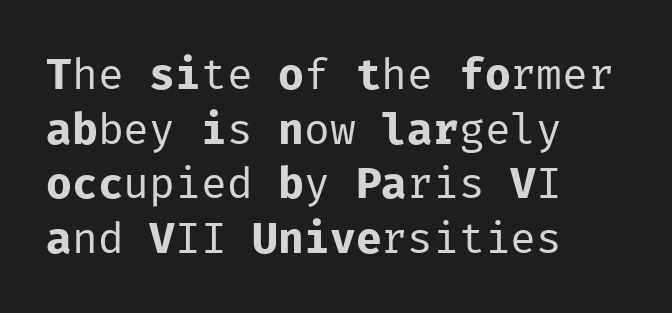
{"serif": "no", "italic": "no", "bold": "no", "weight": "regular", "width": "normal", "stroke_contrast": "low", "x_height": "medium", "monospaced": "yes", "underline": "no", "align": "left", "line_spacing": "normal", "line_spacing_ratio": 1.27, "letter_spacing": "normal", "letter_spacing_em": 0.0, "glyph_px": 43}
